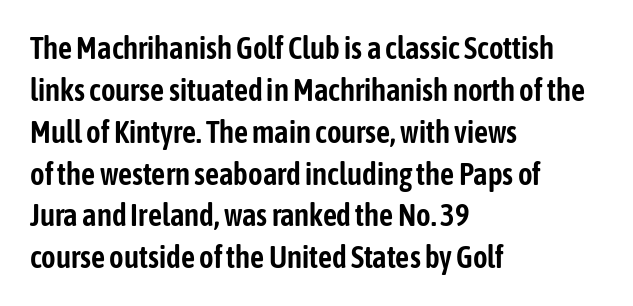
Q: Is the text italic (slanted)? A: No, it is upright.
Q: Is the typeface a serif or a sans-serif typeface? A: Sans-serif.
Q: Is the text underlined? A: No.
Q: How is the paragraph aligned? A: Left-aligned.
Q: Is the spacing between letters normal or unusually wide? A: Normal.
Q: Is the spacing between lines tight, normal or loose? A: Normal.
Q: Width (condensed, normal, or wide)? A: Condensed.
Q: Stroke contrast? A: Low.
Q: x-height? A: Medium.
Q: Monospaced? A: No.
